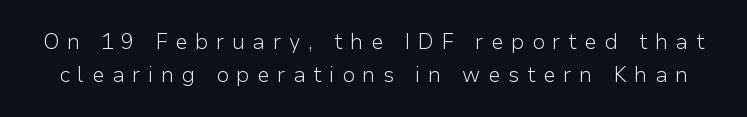
The image shows 21 px text type, upright; set normal line spacing (1.56x), unusually wide letter spacing (+0.36 em), not underlined.
